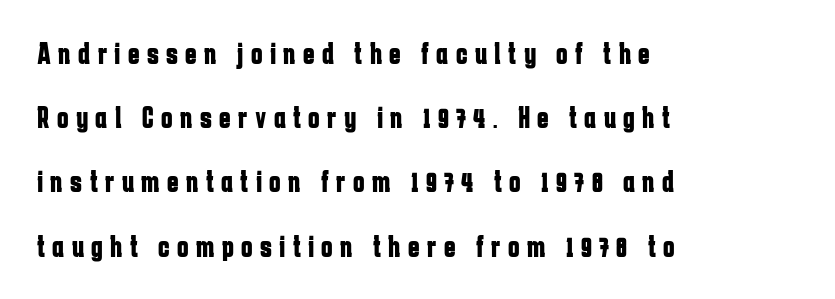
{"serif": "no", "italic": "no", "bold": "yes", "weight": "bold", "width": "condensed", "stroke_contrast": "low", "x_height": "medium", "monospaced": "no", "underline": "no", "align": "left", "line_spacing": "loose", "line_spacing_ratio": 2.07, "letter_spacing": "wide", "letter_spacing_em": 0.24, "glyph_px": 31}
